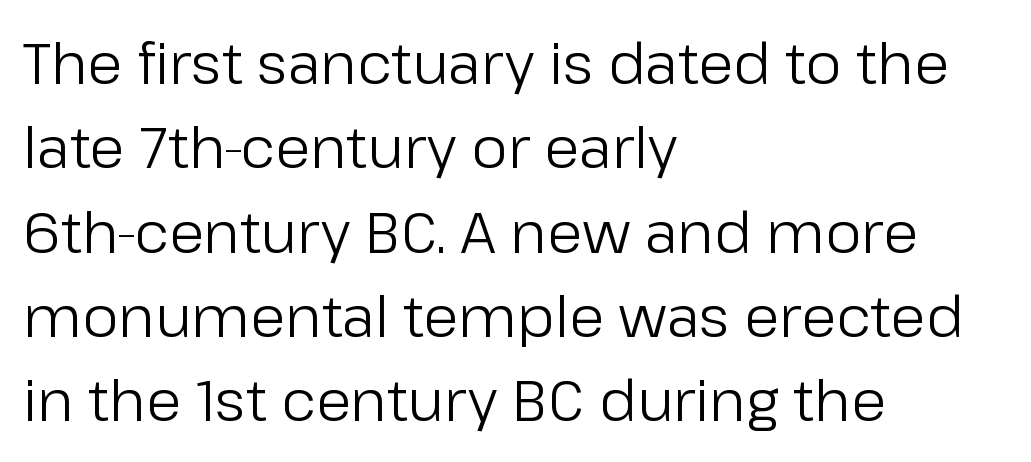
The image shows 57 px regular-weight sans-serif type, upright; set left-aligned, normal line spacing (1.48x), normal letter spacing, not underlined; low stroke contrast and a medium x-height.
